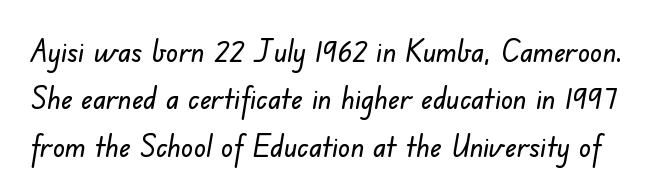
Nothing unusual about the tracking: characters are spaced as the font intends. The passage shown is typed in a proportional face where columns would drift. Regular leading. This rendering employs a face without finishing strokes, i.e., a sans-serif. Descenders hang freely into open space.
